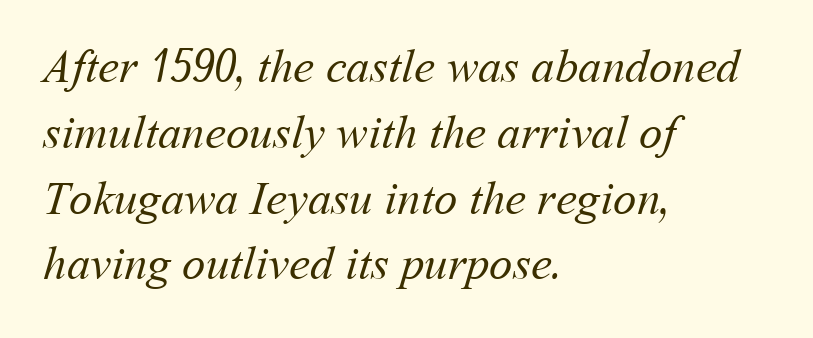
Q: Is the text bold? A: No.
Q: Is the text underlined? A: No.
Q: How is the paragraph aligned? A: Left-aligned.
Q: Is the spacing between letters normal or unusually wide? A: Normal.
Q: Is the spacing between lines tight, normal or loose? A: Normal.
Q: Width (condensed, normal, or wide)? A: Normal.
Q: Stroke contrast? A: Medium.
Q: x-height? A: Medium.
Q: Monospaced? A: No.
